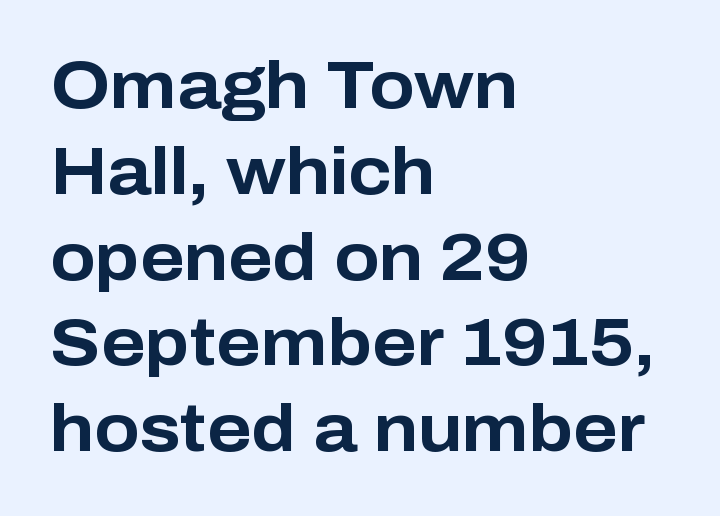
Q: Is the text bold? A: Yes.
Q: Is the text italic (slanted)? A: No, it is upright.
Q: Is the typeface a serif or a sans-serif typeface? A: Sans-serif.
Q: Is the text underlined? A: No.
Q: How is the paragraph aligned? A: Left-aligned.
Q: Is the spacing between letters normal or unusually wide? A: Normal.
Q: Is the spacing between lines tight, normal or loose? A: Normal.
Q: Width (condensed, normal, or wide)? A: Normal.
Q: Stroke contrast? A: Low.
Q: x-height? A: Medium.
Q: Monospaced? A: No.
